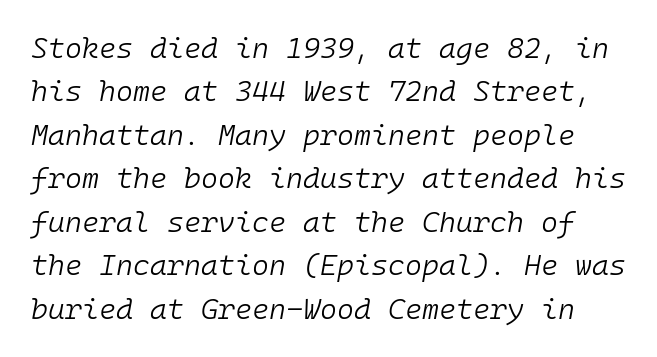
Spacing between characters is what you'd get straight out of the box. Observe the lean: these are italic letterforms. These lines are rendered in a fixed-pitch font. Just letters on the line, the space beneath them empty. Vertical stems look standard width or narrower in stroke.
